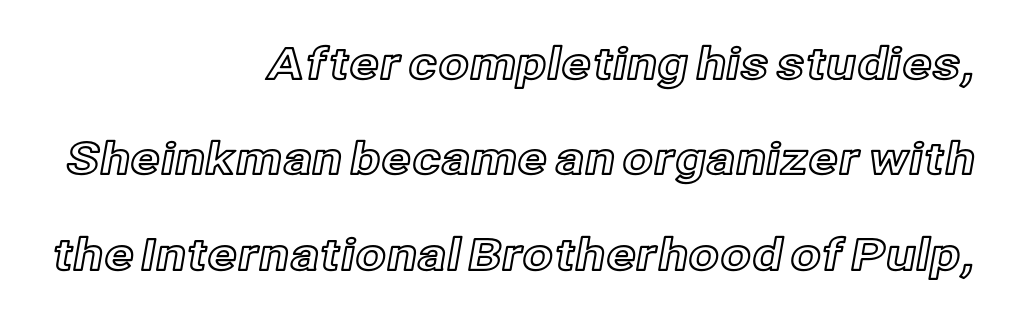
Q: Is the text italic (slanted)? A: Yes.
Q: Is the text underlined? A: No.
Q: How is the paragraph aligned? A: Right-aligned.
Q: Is the spacing between letters normal or unusually wide? A: Normal.
Q: Is the spacing between lines tight, normal or loose? A: Loose.
Q: Width (condensed, normal, or wide)? A: Normal.
Q: x-height? A: Medium.
Q: Monospaced? A: No.
